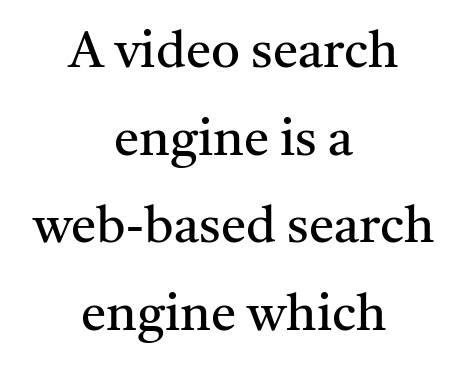
The image shows 51 px regular-weight serif type, upright; set centered, line spacing 1.72x, normal letter spacing, not underlined; medium stroke contrast and a medium x-height.
